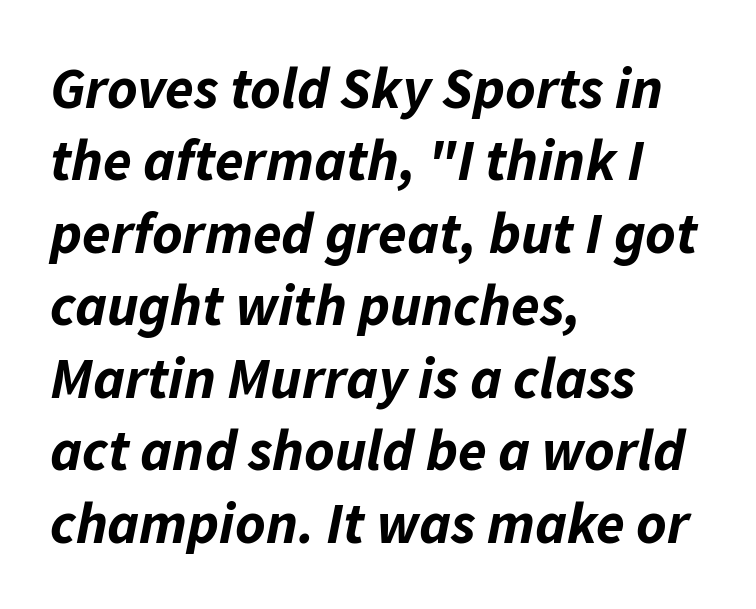
Q: Is the text bold? A: Yes.
Q: Is the text italic (slanted)? A: Yes, it leans right by about 11 degrees.
Q: Is the text underlined? A: No.
Q: How is the paragraph aligned? A: Left-aligned.
Q: Is the spacing between letters normal or unusually wide? A: Normal.
Q: Is the spacing between lines tight, normal or loose? A: Normal.
Q: Width (condensed, normal, or wide)? A: Normal.
Q: Stroke contrast? A: Low.
Q: x-height? A: Medium.
Q: Monospaced? A: No.
